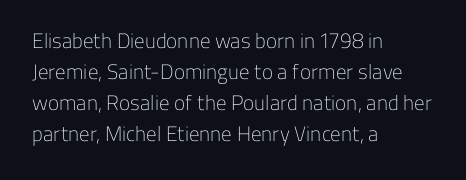
The image shows 21 px text type, upright; set left-aligned, normal line spacing (1.48x), normal letter spacing, not underlined.
